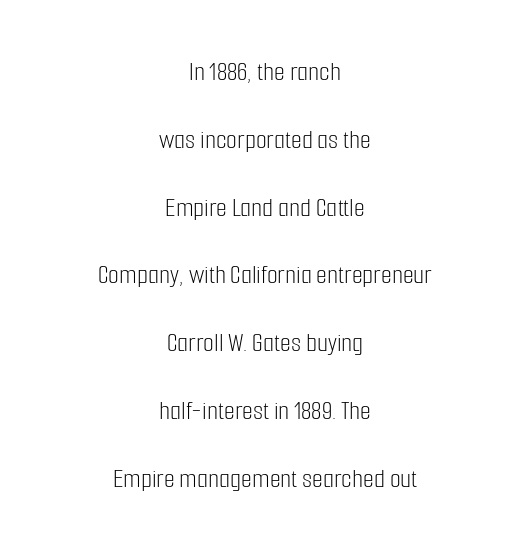
Q: Is the text bold? A: No.
Q: Is the text italic (slanted)? A: No, it is upright.
Q: Is the typeface a serif or a sans-serif typeface? A: Sans-serif.
Q: Is the text underlined? A: No.
Q: How is the paragraph aligned? A: Centered.
Q: Is the spacing between letters normal or unusually wide? A: Normal.
Q: Is the spacing between lines tight, normal or loose? A: Loose.
Q: Width (condensed, normal, or wide)? A: Condensed.
Q: Stroke contrast? A: Low.
Q: x-height? A: Medium.
Q: Monospaced? A: No.
